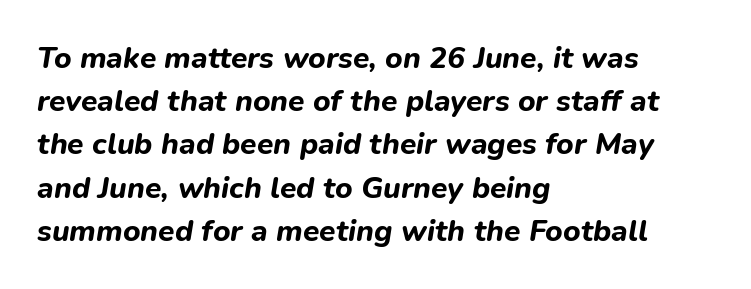
Q: Is the text bold? A: Yes.
Q: Is the text italic (slanted)? A: Yes, it leans right by about 9 degrees.
Q: Is the text underlined? A: No.
Q: How is the paragraph aligned? A: Left-aligned.
Q: Is the spacing between letters normal or unusually wide? A: Normal.
Q: Is the spacing between lines tight, normal or loose? A: Normal.
Q: Width (condensed, normal, or wide)? A: Normal.
Q: Stroke contrast? A: Low.
Q: x-height? A: Medium.
Q: Monospaced? A: No.
